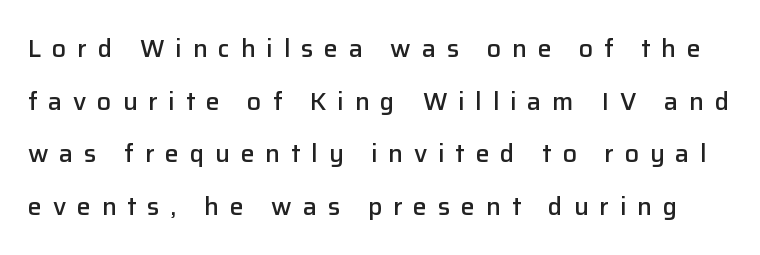
Q: Is the text bold? A: Semi-bold.
Q: Is the text italic (slanted)? A: No, it is upright.
Q: Is the text underlined? A: No.
Q: Is the spacing between letters normal or unusually wide? A: Unusually wide.
Q: Is the spacing between lines tight, normal or loose? A: Loose.
